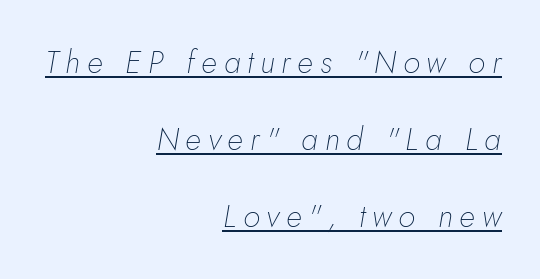
The image shows 31 px thin type, italic (leaning right); set right-aligned, loose line spacing (2.49x), unusually wide letter spacing (+0.22 em), underlined; low stroke contrast and a small x-height.
